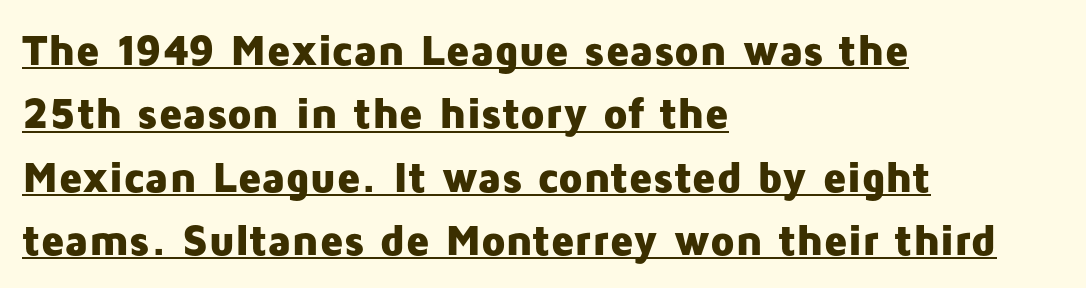
The image shows 44 px heavy sans-serif type, upright; set left-aligned, normal line spacing (1.44x), normal letter spacing, underlined; low stroke contrast and a medium x-height.
